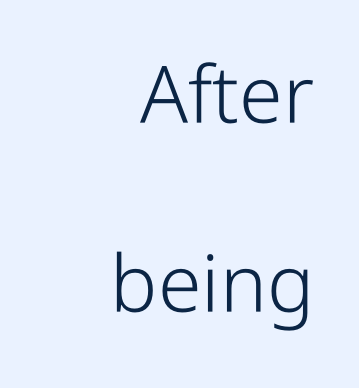
{"serif": "no", "italic": "no", "bold": "no", "weight": "light", "width": "condensed", "stroke_contrast": "low", "x_height": "medium", "monospaced": "no", "underline": "no", "align": "right", "line_spacing": "loose", "line_spacing_ratio": 2.39, "letter_spacing": "normal", "letter_spacing_em": 0.0, "glyph_px": 79}
